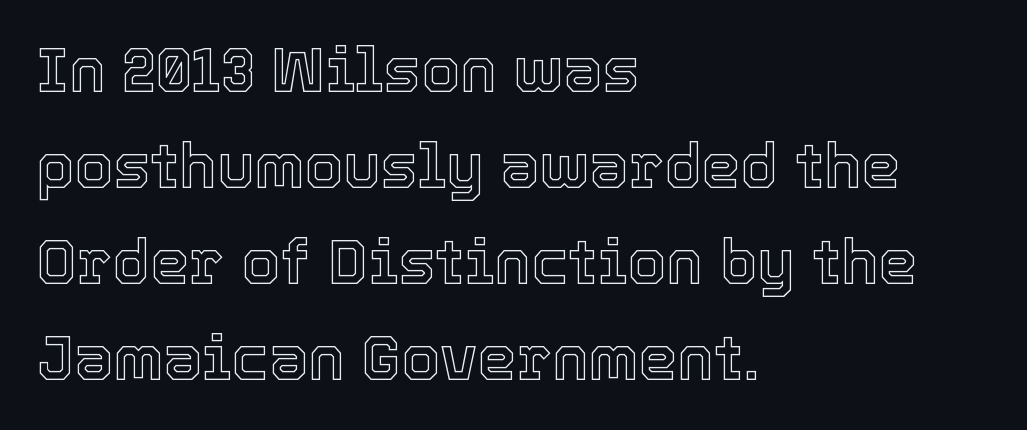
{"italic": "no", "width": "normal", "x_height": "medium", "monospaced": "no", "underline": "no", "align": "left", "line_spacing": "normal", "line_spacing_ratio": 1.55, "letter_spacing": "normal", "letter_spacing_em": 0.0, "glyph_px": 62}
